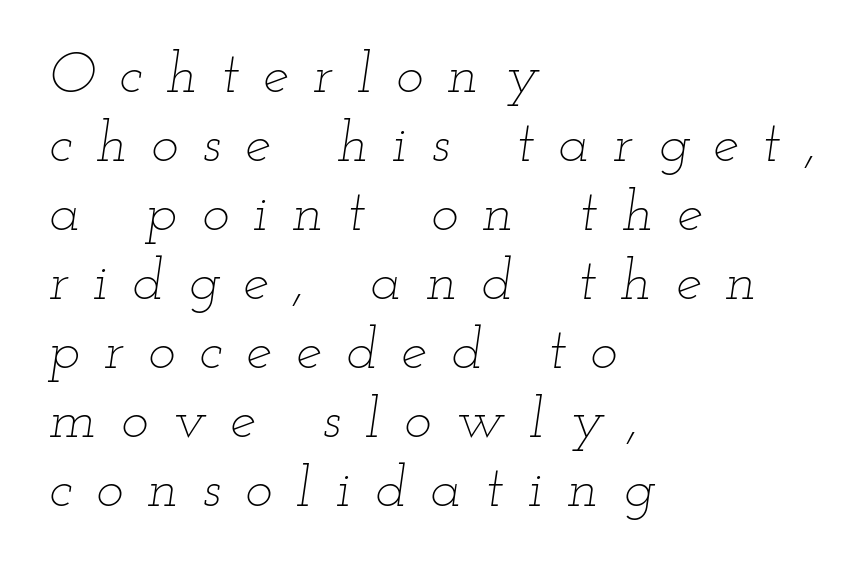
Q: Is the text bold? A: No.
Q: Is the text italic (slanted)? A: Yes, it leans right by about 12 degrees.
Q: Is the text underlined? A: No.
Q: How is the paragraph aligned? A: Left-aligned.
Q: Is the spacing between letters normal or unusually wide? A: Unusually wide.
Q: Width (condensed, normal, or wide)? A: Wide.
Q: Stroke contrast? A: Low.
Q: x-height? A: Small.
Q: Monospaced? A: No.
